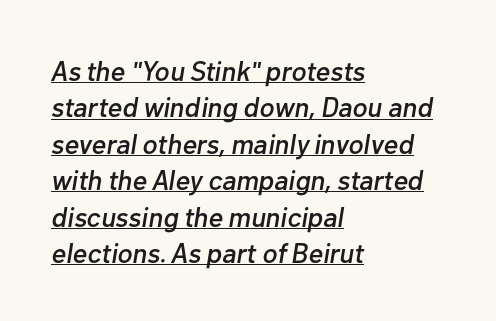
The image shows 28 px text type, italic (leaning right); set left-aligned, normal line spacing (1.3x), normal letter spacing, underlined; low stroke contrast and a medium x-height.
